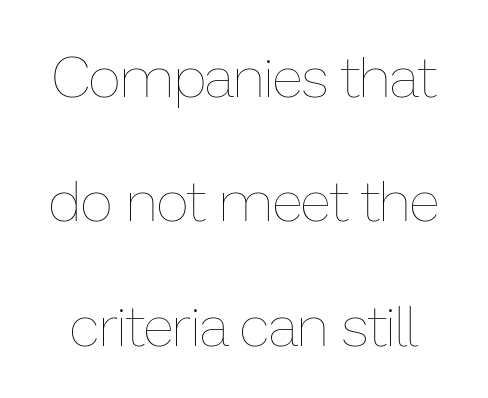
Q: Is the text bold? A: No.
Q: Is the text italic (slanted)? A: No, it is upright.
Q: Is the text underlined? A: No.
Q: Is the spacing between letters normal or unusually wide? A: Normal.
Q: Is the spacing between lines tight, normal or loose? A: Loose.
Q: Width (condensed, normal, or wide)? A: Normal.
Q: Stroke contrast? A: Low.
Q: x-height? A: Medium.
Q: Monospaced? A: No.
